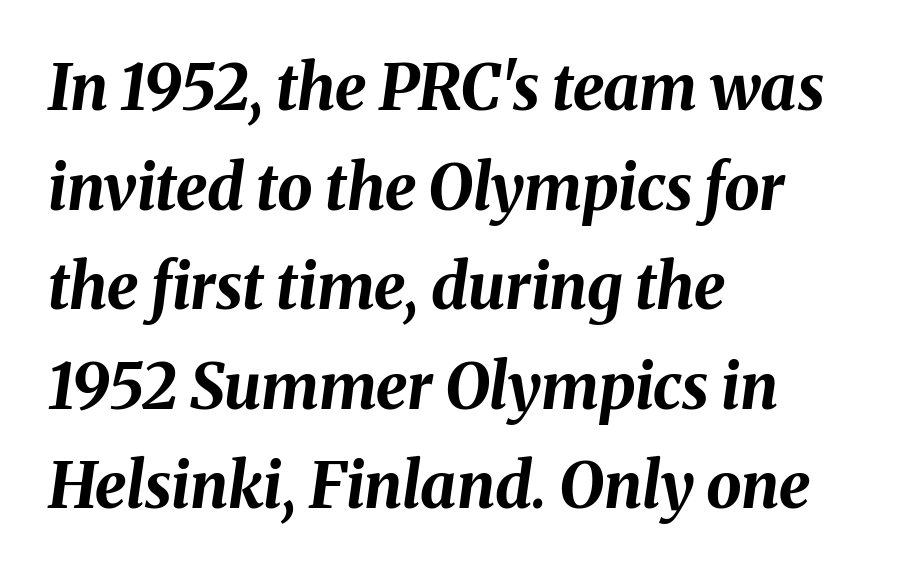
The passage shown stacks its lines at a standard gap. These lines are rendered in a variable-pitch font. The ragged edge is on the right, which tells us the setting is flush left. Set as a true bold cut, around the 700 mark. Does extra space separate the letters? No, they use regular spacing.
